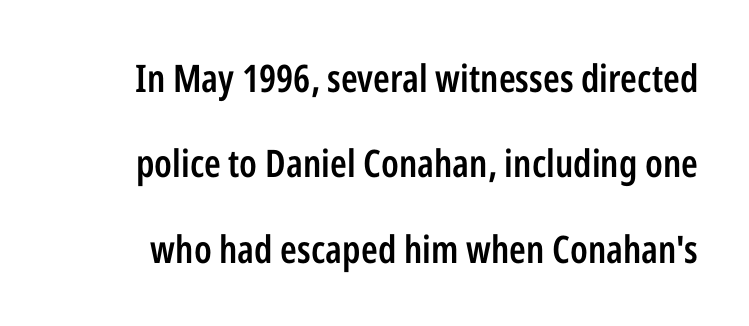
The zone under the glyphs is completely vacant. These lines are rendered in a variable-pitch font. Is the letter spacing exaggerated? No — it looks like the ordinary default. Unlike a traditional serif, this face leaves its strokes unadorned. These words are printed semibold, heavier than regular yet not bold. Vertical strokes here are truly vertical.
